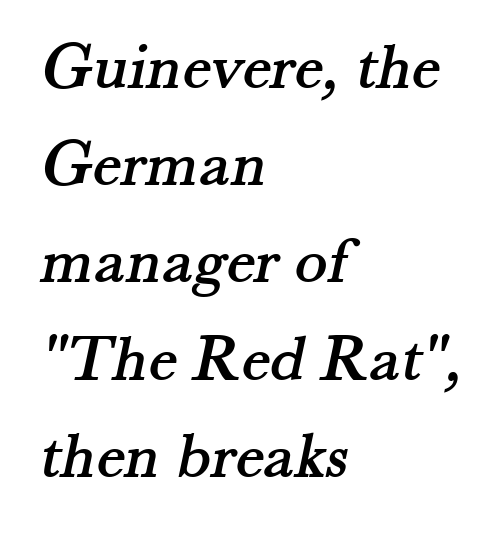
A typesetter would call this leading conventional body-copy spacing. Glance below the letters and you will spot only blank space. Each letter keeps its own natural width here, so spacing adapts to shape. The type family on display is of the serif kind.
